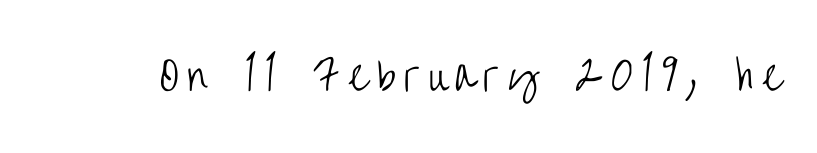
The image shows 40 px light, condensed sans-serif type, upright; set unusually wide letter spacing (+0.21 em), not underlined; low stroke contrast and a large x-height.
